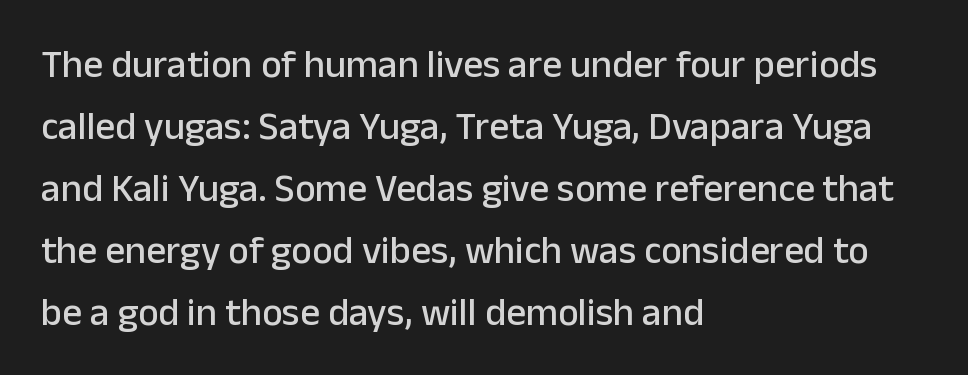
{"serif": "no", "italic": "no", "width": "normal", "stroke_contrast": "low", "x_height": "medium", "monospaced": "no", "underline": "no", "align": "left", "line_spacing": "normal", "line_spacing_ratio": 1.59, "letter_spacing": "normal", "letter_spacing_em": 0.0, "glyph_px": 39}
